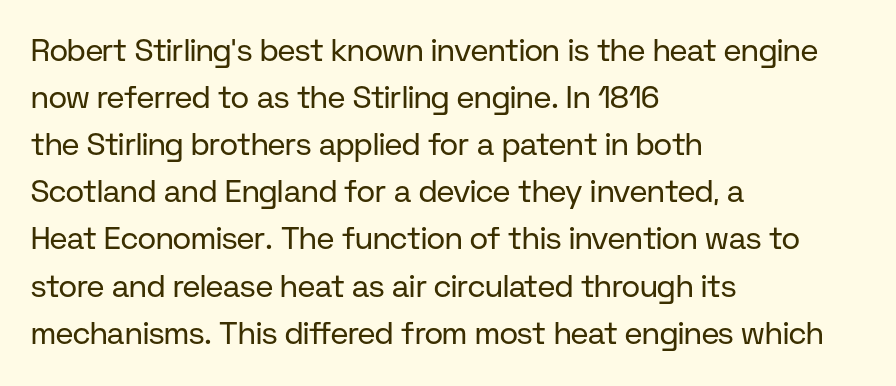
{"serif": "no", "italic": "no", "bold": "no", "weight": "regular", "width": "normal", "stroke_contrast": "low", "x_height": "medium", "monospaced": "no", "underline": "no", "align": "left", "line_spacing": "normal", "line_spacing_ratio": 1.52, "letter_spacing": "normal", "letter_spacing_em": 0.0, "glyph_px": 31}
